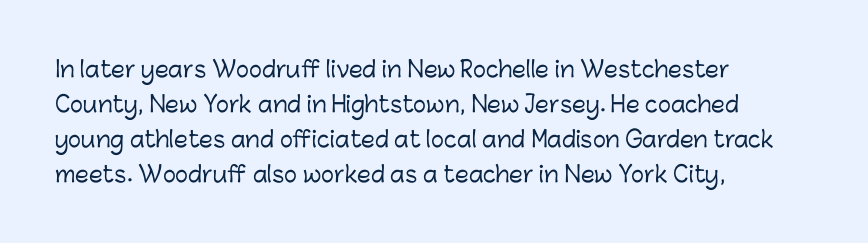
The image shows 22 px text type, upright; set left-aligned, normal line spacing (1.59x), normal letter spacing, not underlined.
